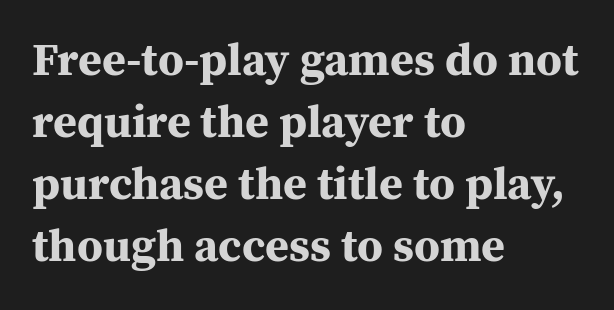
Q: Is the text bold? A: Yes.
Q: Is the text italic (slanted)? A: No, it is upright.
Q: Is the typeface a serif or a sans-serif typeface? A: Serif.
Q: Is the text underlined? A: No.
Q: How is the paragraph aligned? A: Left-aligned.
Q: Is the spacing between letters normal or unusually wide? A: Normal.
Q: Is the spacing between lines tight, normal or loose? A: Normal.
Q: Width (condensed, normal, or wide)? A: Normal.
Q: Stroke contrast? A: Medium.
Q: x-height? A: Medium.
Q: Monospaced? A: No.
